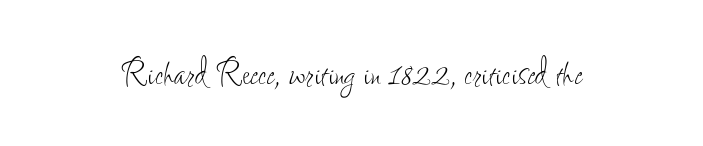
Q: Is the text bold? A: No.
Q: Is the text italic (slanted)? A: Yes.
Q: Is the text underlined? A: No.
Q: Is the spacing between letters normal or unusually wide? A: Normal.
Q: Width (condensed, normal, or wide)? A: Condensed.
Q: Stroke contrast? A: Low.
Q: x-height? A: Small.
Q: Monospaced? A: No.
